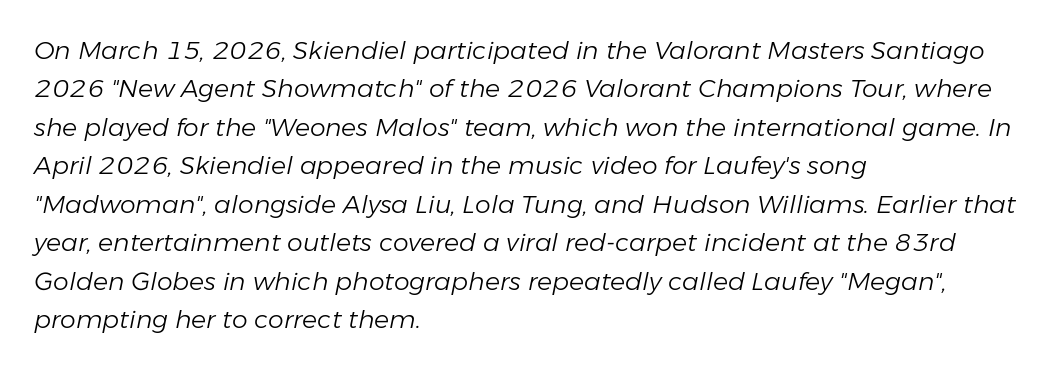
{"italic": "yes", "lean": "right", "slant_degrees": 11, "bold": "no", "underline": "no", "align": "left", "line_spacing": "normal", "line_spacing_ratio": 1.54, "letter_spacing": "normal", "letter_spacing_em": 0.0, "glyph_px": 25}
